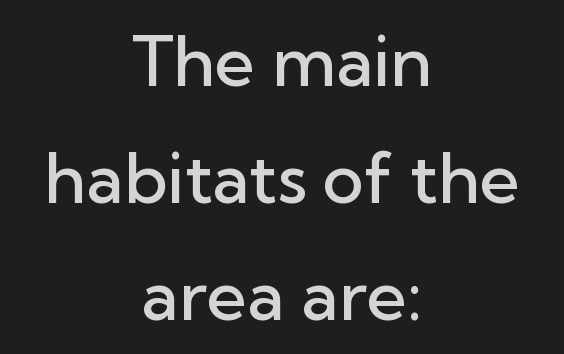
{"serif": "no", "italic": "no", "bold": "semi", "weight": "semibold", "width": "normal", "stroke_contrast": "low", "x_height": "medium", "monospaced": "no", "underline": "no", "align": "center", "line_spacing": "normal", "line_spacing_ratio": 1.67, "letter_spacing": "normal", "letter_spacing_em": 0.0, "glyph_px": 70}
